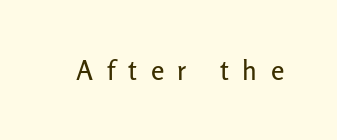
{"italic": "no", "underline": "no", "letter_spacing": "wide", "letter_spacing_em": 0.5, "glyph_px": 27}
